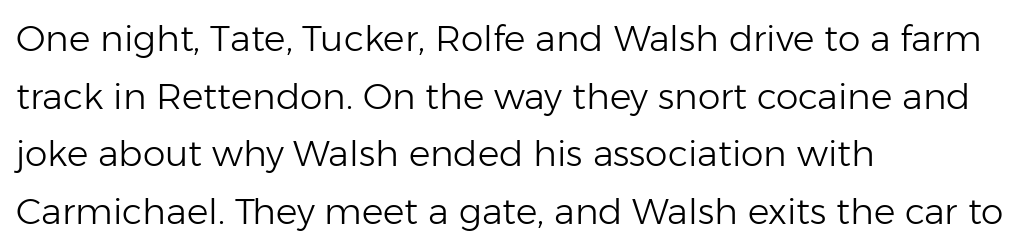
{"serif": "no", "italic": "no", "bold": "no", "weight": "light", "width": "normal", "stroke_contrast": "low", "x_height": "medium", "monospaced": "no", "underline": "no", "align": "left", "line_spacing": "normal", "line_spacing_ratio": 1.6, "letter_spacing": "normal", "letter_spacing_em": 0.0, "glyph_px": 36}
